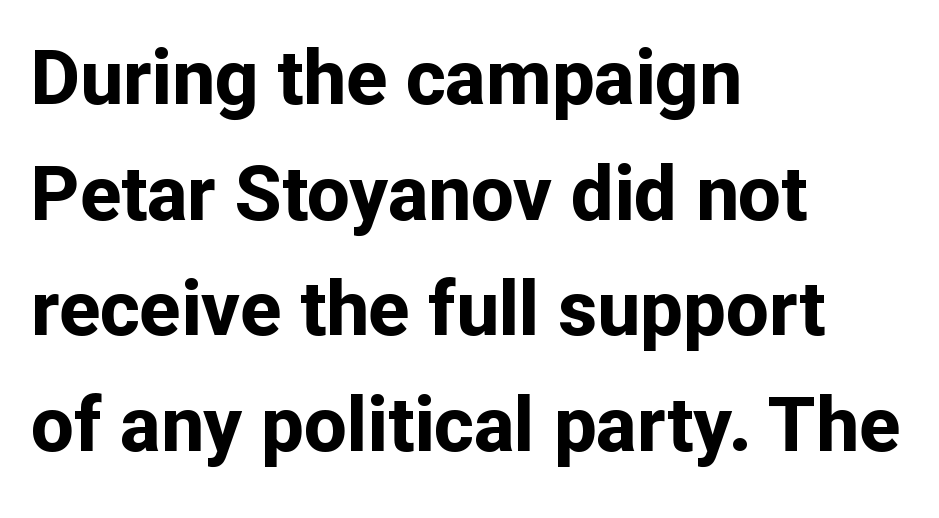
Q: Is the text bold? A: Yes.
Q: Is the text italic (slanted)? A: No, it is upright.
Q: Is the typeface a serif or a sans-serif typeface? A: Sans-serif.
Q: Is the text underlined? A: No.
Q: How is the paragraph aligned? A: Left-aligned.
Q: Is the spacing between letters normal or unusually wide? A: Normal.
Q: Is the spacing between lines tight, normal or loose? A: Normal.
Q: Width (condensed, normal, or wide)? A: Normal.
Q: Stroke contrast? A: Low.
Q: x-height? A: Medium.
Q: Monospaced? A: No.
